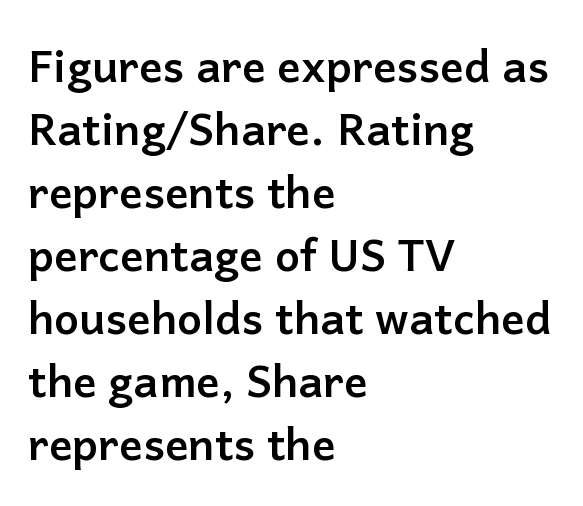
Does extra space separate the letters? No, they use regular spacing. A typesetter would call this proportional, since set widths differ per character. Is the type bold? Yes — the strokes are clearly thick and heavy. Vertical strokes here are truly vertical.
